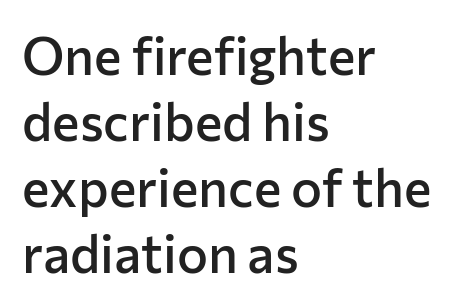
The passage shown is semibold, sitting just below true bold. Unlike italic type, these characters show no tilt at all. Notice how descenders clear the ascenders below comfortably — that's standard leading. Serif or sans? Sans — the stroke terminals are bare. A student would call this left alignment; a typographer would say flush left, rag right. The gaps between neighbouring characters are ordinary and unremarkable.
